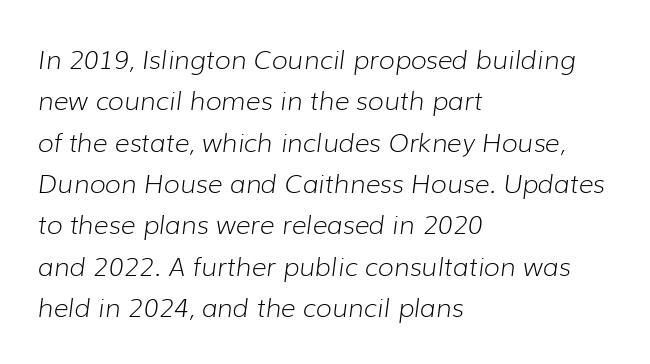
The image shows 26 px text type, italic (leaning right); set left-aligned, normal line spacing (1.59x), normal letter spacing, not underlined.
